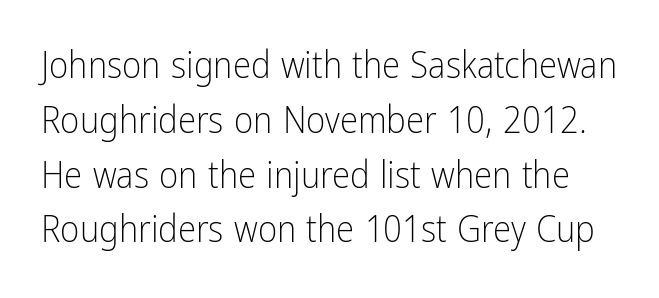
{"serif": "no", "italic": "no", "bold": "no", "weight": "light", "width": "condensed", "stroke_contrast": "low", "x_height": "medium", "monospaced": "no", "underline": "no", "line_spacing": "normal", "line_spacing_ratio": 1.48, "letter_spacing": "normal", "letter_spacing_em": 0.0, "glyph_px": 37}
